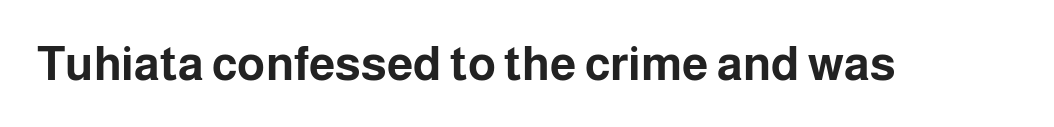
The letters advance in unequal steps, a hallmark of proportional type. The line texture is even and compact thanks to regular tracking. Look at the stroke-to-counter ratio: heavy, a bold. Classification — sans serif.
